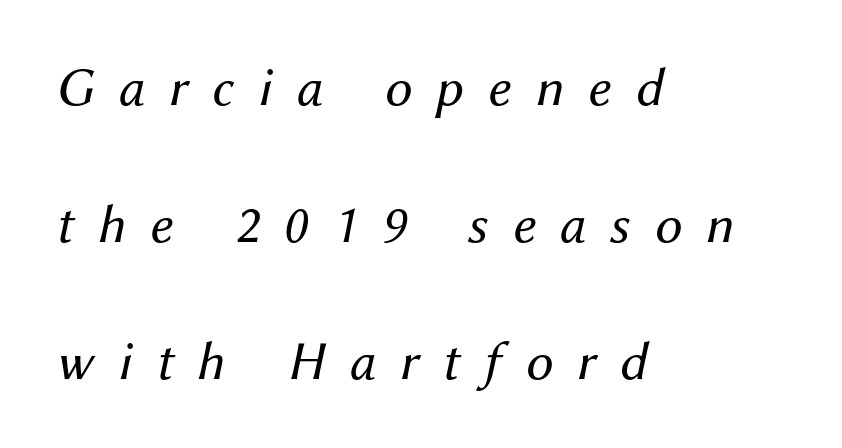
Words float on clear page, feet unadorned. In terms of letterspacing, this is a distinctly airy, spread setting. In terms of leading, this rendering errs on the spacious side. Short and long lines alike share a common starting point at left. Here the designer chose a conventional face with non-uniform glyph widths. Would a proofreader flag this as italicized? Yes.
